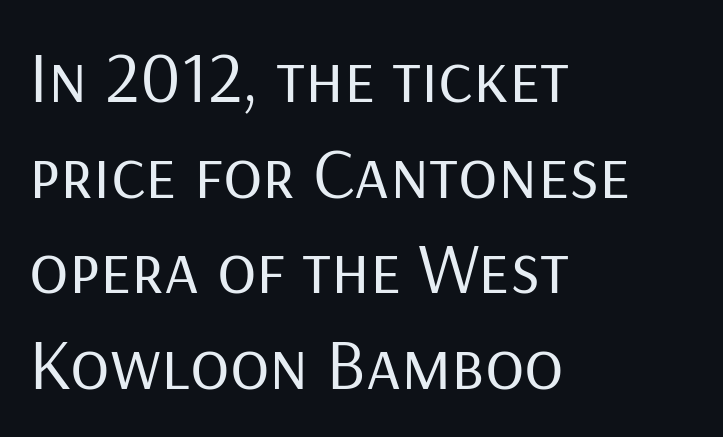
{"serif": "no", "italic": "no", "bold": "no", "weight": "regular", "width": "normal", "stroke_contrast": "low", "x_height": "medium", "monospaced": "no", "underline": "no", "align": "left", "line_spacing": "normal", "line_spacing_ratio": 1.31, "letter_spacing": "normal", "letter_spacing_em": 0.0, "glyph_px": 73}
